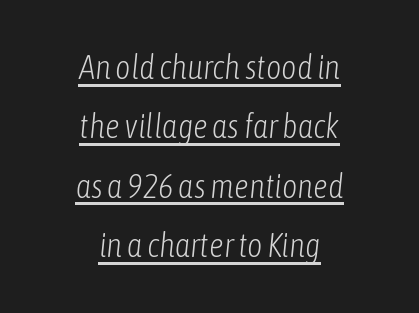
The passage shown is typed in a proportional face where columns would drift. The rag falls on both sides of this text block equally. The glyphs are accompanied by a horizontal stroke just below them. Notice how the stems are inclined rather than vertical — that's the hallmark of italics. Between one letter and the next there's only the usual sliver of space.
